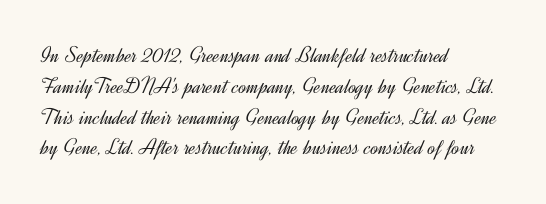
{"bold": "no", "underline": "no", "align": "left", "line_spacing": "normal", "line_spacing_ratio": 1.34, "letter_spacing": "normal", "letter_spacing_em": 0.0, "glyph_px": 23}
